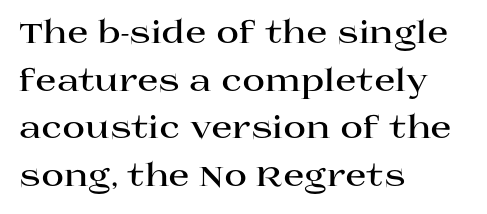
Q: Is the text bold? A: Yes.
Q: Is the text italic (slanted)? A: No, it is upright.
Q: Is the typeface a serif or a sans-serif typeface? A: Serif.
Q: Is the text underlined? A: No.
Q: How is the paragraph aligned? A: Left-aligned.
Q: Is the spacing between letters normal or unusually wide? A: Normal.
Q: Is the spacing between lines tight, normal or loose? A: Normal.
Q: Width (condensed, normal, or wide)? A: Wide.
Q: Stroke contrast? A: High.
Q: x-height? A: Large.
Q: Monospaced? A: No.
